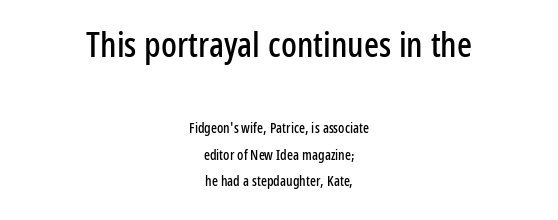
{"serif": "no", "italic": "no", "width": "condensed", "stroke_contrast": "low", "x_height": "medium", "monospaced": "no", "underline": "no", "align": "center", "line_spacing_ratio": 1.89, "letter_spacing": "normal", "letter_spacing_em": 0.0, "larger_block": "first", "size_ratio": 2.5, "glyph_px": 35}
